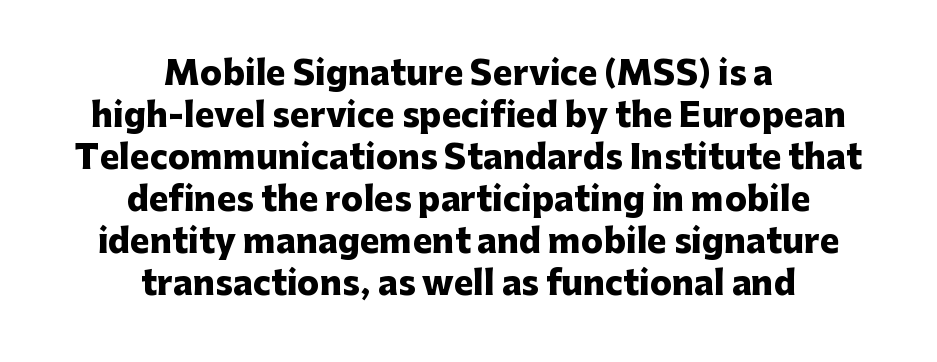
Q: Is the text bold? A: Yes.
Q: Is the text italic (slanted)? A: No, it is upright.
Q: Is the typeface a serif or a sans-serif typeface? A: Sans-serif.
Q: Is the text underlined? A: No.
Q: How is the paragraph aligned? A: Centered.
Q: Is the spacing between letters normal or unusually wide? A: Normal.
Q: Is the spacing between lines tight, normal or loose? A: Normal.
Q: Width (condensed, normal, or wide)? A: Normal.
Q: Stroke contrast? A: Low.
Q: x-height? A: Medium.
Q: Monospaced? A: No.
